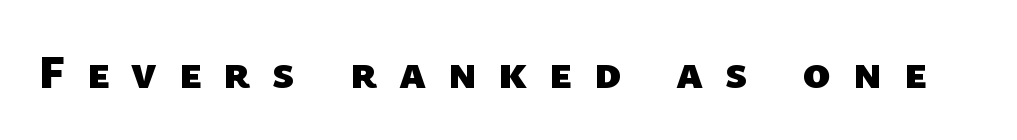
The tracking reads as deliberately expanded to a designer's eye. Glance below the letters and you will spot only blank space. The face used here is a sans, in the tradition of grotesques and geometrics. Is this a fixed-width face? No — the glyphs have proportional, varying widths. These words are printed bold, with thick strokes throughout.
